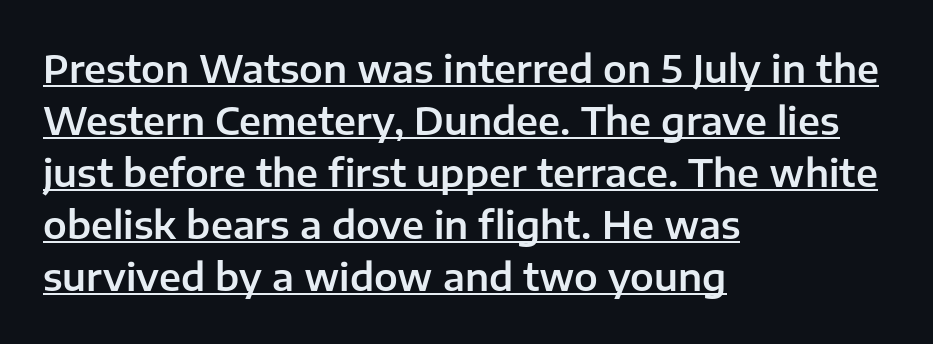
{"serif": "no", "italic": "no", "width": "normal", "stroke_contrast": "low", "x_height": "medium", "monospaced": "no", "underline": "yes", "align": "left", "line_spacing": "normal", "line_spacing_ratio": 1.37, "letter_spacing": "normal", "letter_spacing_em": 0.0, "glyph_px": 38}
